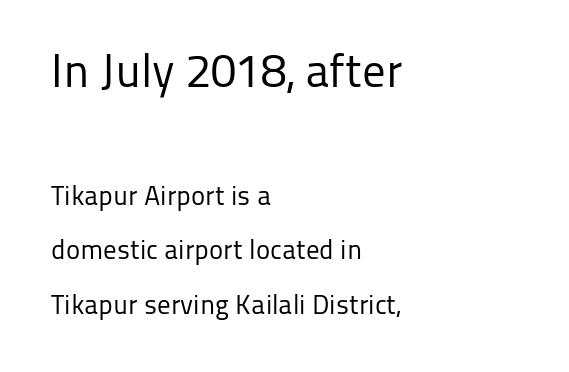
The image shows 47 px regular-weight sans-serif type, upright; set left-aligned, loose line spacing (2.02x), normal letter spacing, not underlined; the first (top) block is 1.74x larger; low stroke contrast and a medium x-height.
